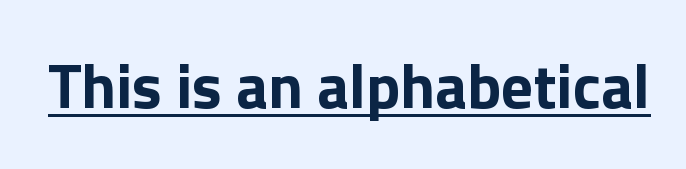
{"serif": "no", "italic": "no", "bold": "yes", "weight": "bold", "width": "normal", "x_height": "medium", "monospaced": "no", "underline": "yes", "letter_spacing": "normal", "letter_spacing_em": 0.0, "glyph_px": 63}
